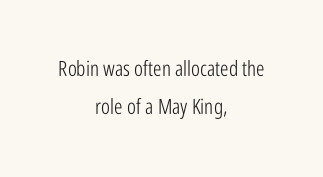
The image shows 21 px text type, upright; set centered, line spacing 1.82x, normal letter spacing, not underlined.
